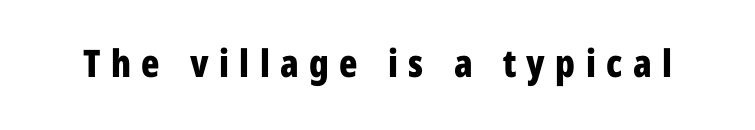
{"serif": "no", "italic": "no", "bold": "yes", "weight": "bold", "width": "condensed", "stroke_contrast": "low", "x_height": "medium", "monospaced": "no", "underline": "no", "letter_spacing": "wide", "letter_spacing_em": 0.27, "glyph_px": 38}
